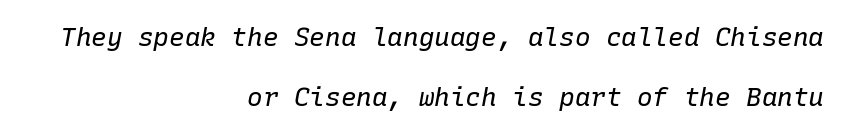
{"italic": "yes", "lean": "right", "slant_degrees": 10, "bold": "no", "underline": "no", "align": "right", "line_spacing": "loose", "line_spacing_ratio": 2.31, "letter_spacing": "normal", "letter_spacing_em": 0.0, "glyph_px": 26}
